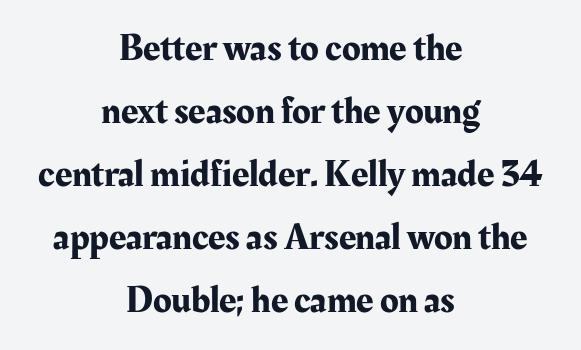
{"serif": "yes", "italic": "no", "width": "normal", "stroke_contrast": "medium", "x_height": "medium", "monospaced": "no", "underline": "no", "align": "center", "line_spacing": "normal", "line_spacing_ratio": 1.66, "letter_spacing": "normal", "letter_spacing_em": 0.0, "glyph_px": 38}
